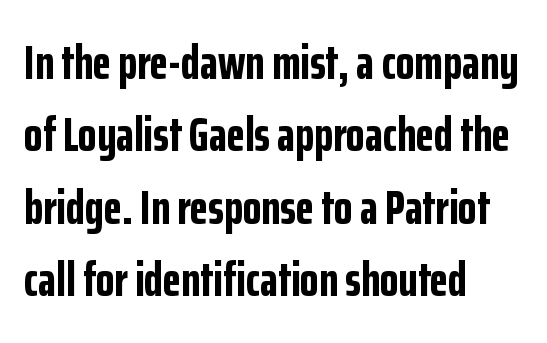
{"serif": "no", "italic": "no", "bold": "yes", "weight": "bold", "width": "condensed", "stroke_contrast": "low", "x_height": "medium", "monospaced": "no", "underline": "no", "align": "left", "line_spacing": "normal", "line_spacing_ratio": 1.51, "letter_spacing": "normal", "letter_spacing_em": 0.0, "glyph_px": 48}
